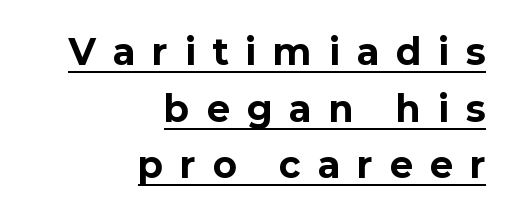
{"serif": "no", "italic": "no", "bold": "yes", "weight": "bold", "width": "normal", "stroke_contrast": "low", "x_height": "medium", "monospaced": "no", "underline": "yes", "align": "right", "line_spacing": "normal", "line_spacing_ratio": 1.62, "letter_spacing": "wide", "letter_spacing_em": 0.5, "glyph_px": 35}
